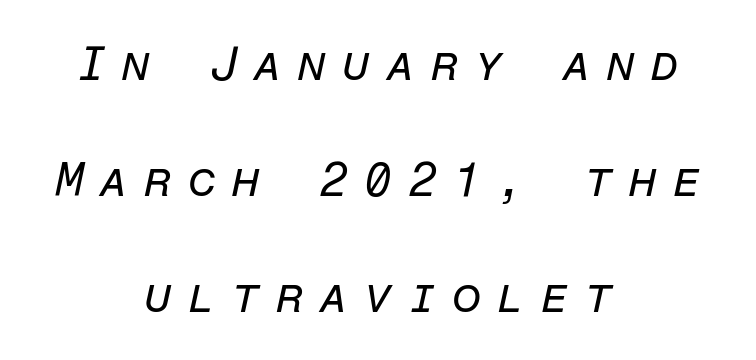
The image shows 47 px regular-weight type, italic (leaning right), monospaced; set centered, loose line spacing (2.47x), unusually wide letter spacing (+0.32 em), not underlined; low stroke contrast and a medium x-height.
